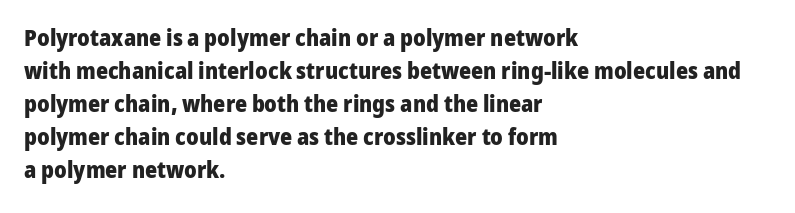
Q: Is the text bold? A: Yes.
Q: Is the text italic (slanted)? A: No, it is upright.
Q: Is the text underlined? A: No.
Q: How is the paragraph aligned? A: Left-aligned.
Q: Is the spacing between letters normal or unusually wide? A: Normal.
Q: Is the spacing between lines tight, normal or loose? A: Normal.
